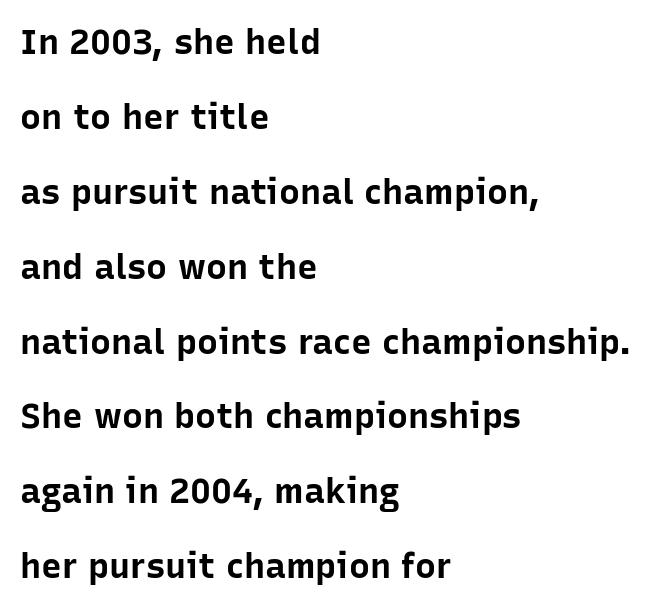
Tall strokes in this sample are plumb rather than angled. This is sans-serif lettering, the kind often seen on screens and signage. Line spacing here is loose. The passage is arranged the way most books set body copy — flush left.
